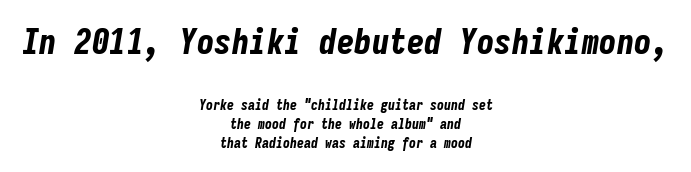
Q: Is the text bold? A: Yes.
Q: Is the text italic (slanted)? A: Yes, it leans right by about 9 degrees.
Q: Is the text underlined? A: No.
Q: How is the paragraph aligned? A: Centered.
Q: Is the spacing between letters normal or unusually wide? A: Normal.
Q: Is the spacing between lines tight, normal or loose? A: Normal.
Q: Which block of text is set in a larger size, the first (top) or the second (bottom)? A: The first (top) one.
Q: Width (condensed, normal, or wide)? A: Condensed.
Q: Stroke contrast? A: Low.
Q: x-height? A: Medium.
Q: Monospaced? A: Yes.
